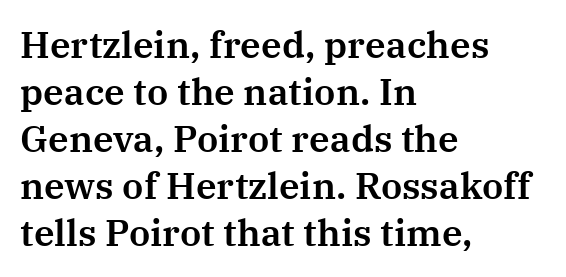
{"serif": "yes", "italic": "no", "width": "normal", "stroke_contrast": "medium", "x_height": "medium", "monospaced": "no", "underline": "no", "align": "left", "line_spacing": "normal", "line_spacing_ratio": 1.27, "letter_spacing": "normal", "letter_spacing_em": 0.0, "glyph_px": 37}
